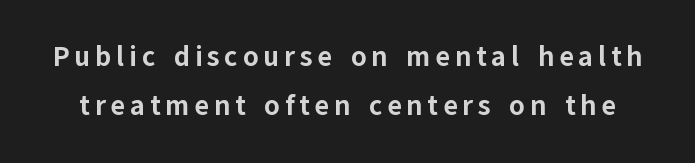
A typesetter would call this proportional, since set widths differ per character. Notice how the stems are strictly vertical — no italics here. A sans-serif font was chosen for this passage. How heavy is the stroke? Heavy — this is a bold. Underlining? Definitely not there.
